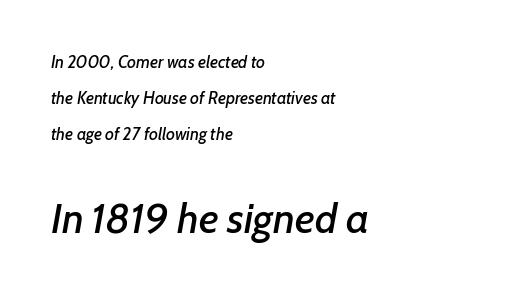
Q: Is the text italic (slanted)? A: Yes, it leans right by about 7 degrees.
Q: Is the text underlined? A: No.
Q: How is the paragraph aligned? A: Left-aligned.
Q: Is the spacing between letters normal or unusually wide? A: Normal.
Q: Is the spacing between lines tight, normal or loose? A: Loose.
Q: Which block of text is set in a larger size, the first (top) or the second (bottom)? A: The second (bottom) one.
Q: Width (condensed, normal, or wide)? A: Normal.
Q: Stroke contrast? A: Low.
Q: x-height? A: Medium.
Q: Monospaced? A: No.
